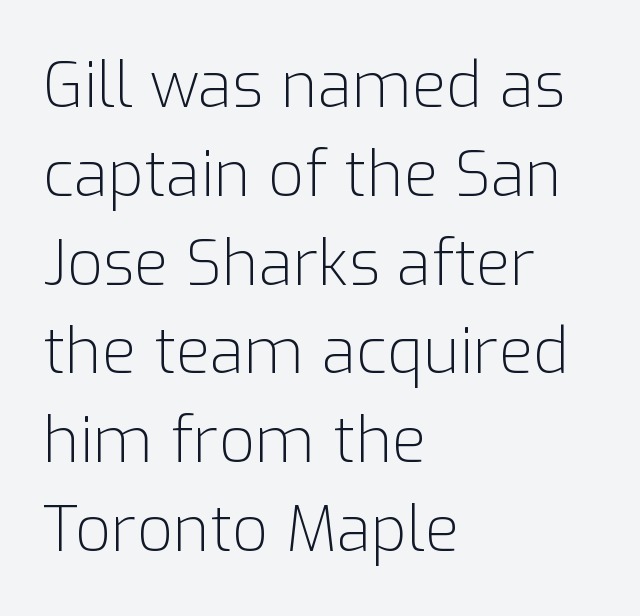
{"serif": "no", "italic": "no", "bold": "no", "weight": "light", "width": "normal", "stroke_contrast": "low", "x_height": "medium", "monospaced": "no", "underline": "no", "align": "left", "line_spacing": "normal", "line_spacing_ratio": 1.41, "letter_spacing": "normal", "letter_spacing_em": 0.0, "glyph_px": 63}
